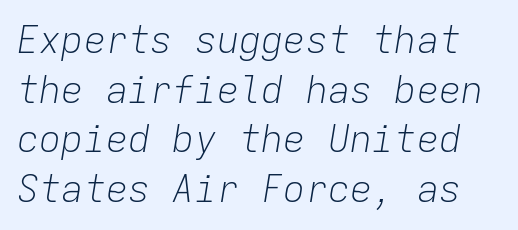
Spacing verdict: monospaced, one width for all characters. A light-to-regular cut is what we see here. Descenders hang freely into open space. Looking at the ascenders, they clearly lean.
